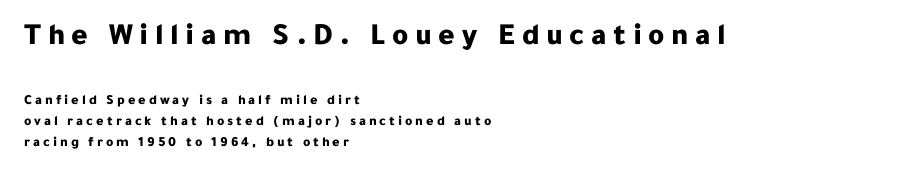
The tracking jumps out immediately: characters are airy and widely separated. Is there any slant? The stems are plumb. The face used here is proportionally spaced, like ordinary book or web type. How heavy is the stroke? Heavy — this is a bold.
